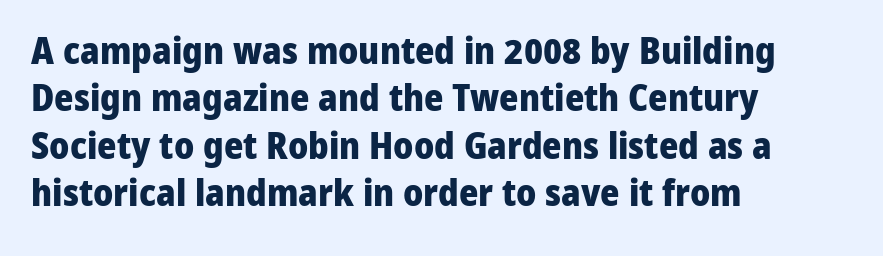
{"serif": "no", "italic": "no", "bold": "yes", "weight": "heavy", "width": "normal", "stroke_contrast": "low", "x_height": "medium", "monospaced": "no", "underline": "no", "align": "left", "line_spacing": "normal", "line_spacing_ratio": 1.28, "letter_spacing": "normal", "letter_spacing_em": 0.0, "glyph_px": 37}
